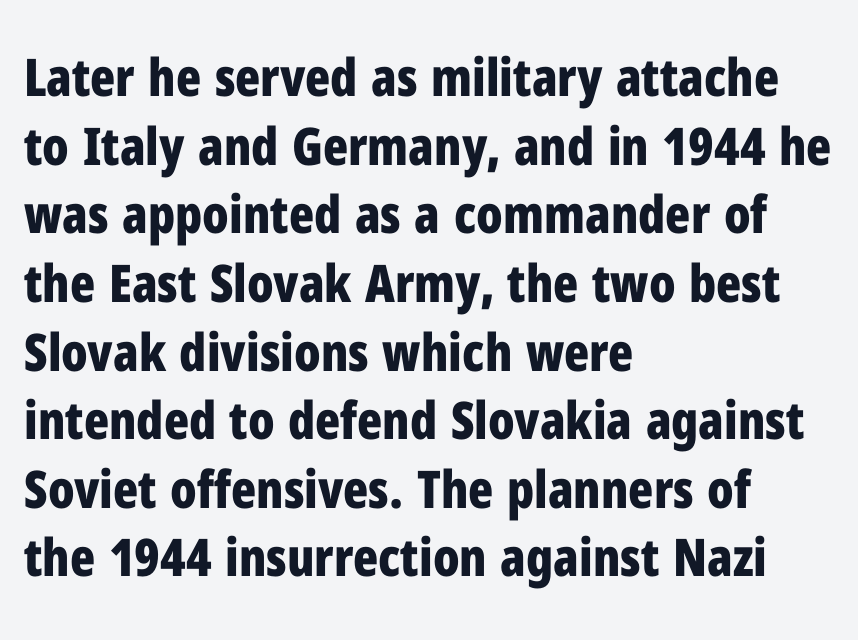
The image shows 52 px bold, condensed sans-serif type, upright; set left-aligned, normal line spacing (1.32x), normal letter spacing, not underlined; low stroke contrast and a medium x-height.
